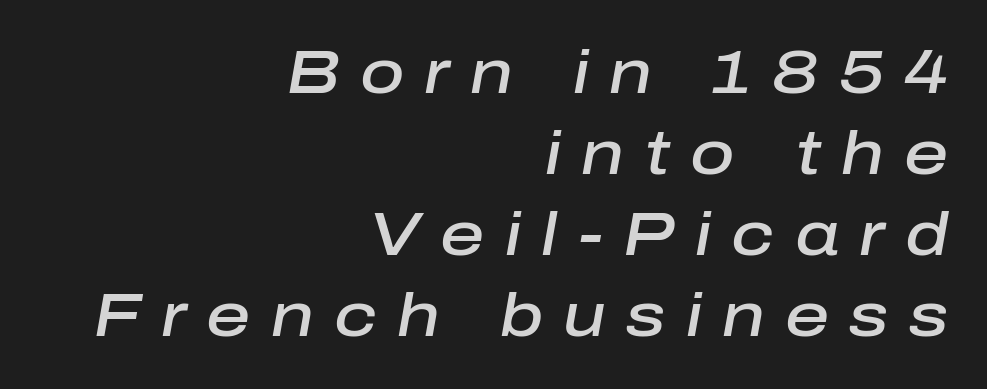
The image shows 61 px semibold type, italic (leaning right); set right-aligned, normal line spacing (1.33x), unusually wide letter spacing (+0.33 em), not underlined; low stroke contrast and a medium x-height.
